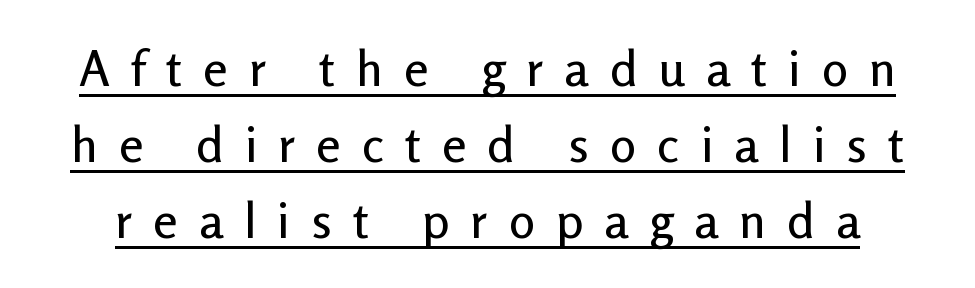
{"serif": "no", "italic": "no", "width": "normal", "stroke_contrast": "low", "x_height": "medium", "monospaced": "no", "underline": "yes", "line_spacing": "normal", "line_spacing_ratio": 1.55, "letter_spacing": "wide", "letter_spacing_em": 0.43, "glyph_px": 49}
